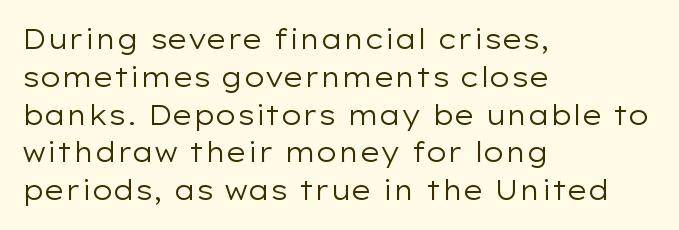
The image shows 27 px text type, upright; set left-aligned, normal line spacing (1.4x), normal letter spacing, not underlined.
